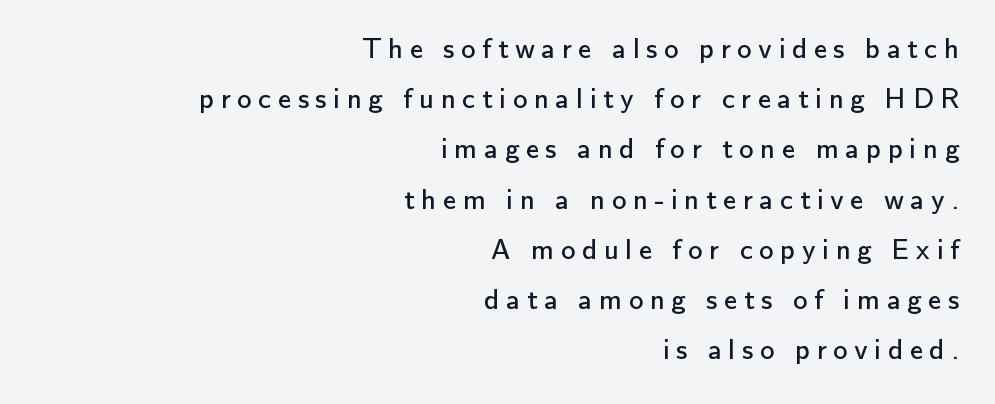
Q: Is the text bold? A: No.
Q: Is the text italic (slanted)? A: No, it is upright.
Q: Is the typeface a serif or a sans-serif typeface? A: Sans-serif.
Q: Is the text underlined? A: No.
Q: How is the paragraph aligned? A: Right-aligned.
Q: Is the spacing between letters normal or unusually wide? A: Unusually wide.
Q: Width (condensed, normal, or wide)? A: Normal.
Q: Stroke contrast? A: Low.
Q: x-height? A: Small.
Q: Monospaced? A: No.
